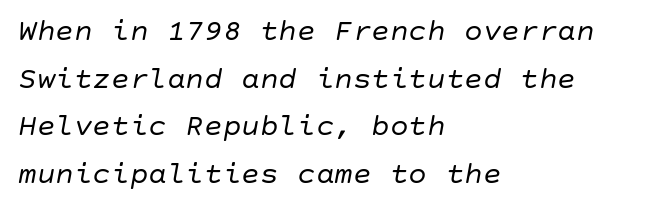
The image shows 31 px regular-weight type, italic (leaning right); set left-aligned, normal line spacing (1.54x), normal letter spacing, not underlined; low stroke contrast and a large x-height.
